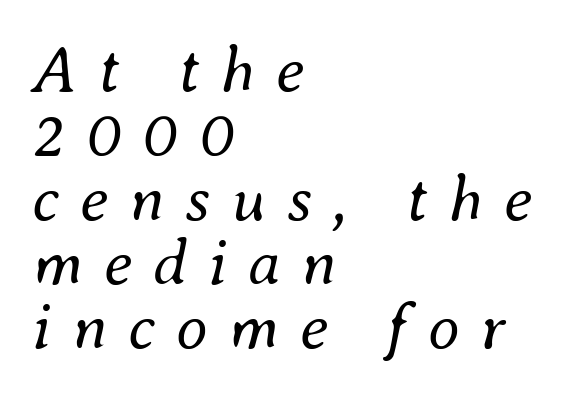
How would I describe the line gaps? Narrow and economical. The letters look calm and open, with moderate or lighter stems. Every character sits at an angle, as italics do. Think of a printed novel: that variable character pitch is what you see here. Is the block centered? No — it sits flush against the left margin.
